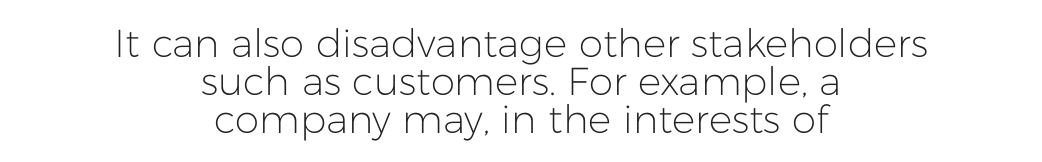
Each row of text sits above clean, open space. Honestly, the rows look squashed on top of each other. The rendering keeps characters at their native spacing. Weight class: somewhere from thin through regular. Alignment: centered.
